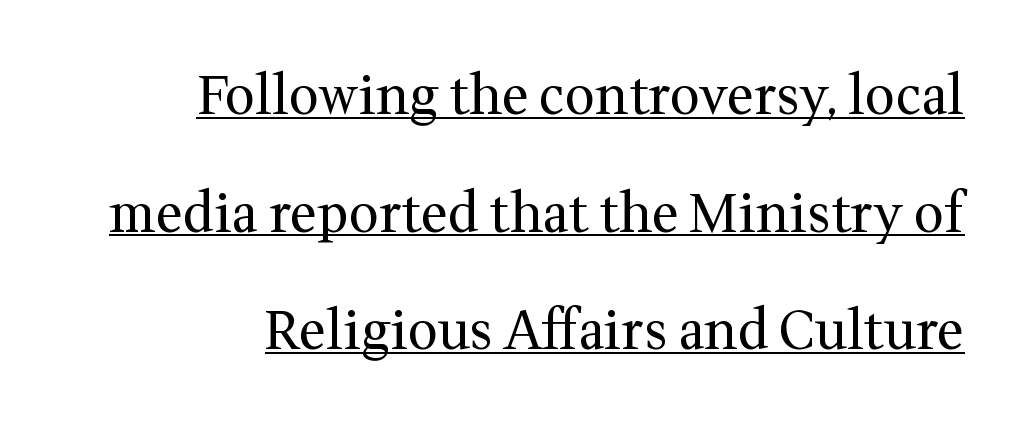
Weight class: somewhere from thin through regular. A typographer would call this underscored text. Notice the wide empty band between every row — that's loose leading. Glyph-to-glyph distance matches everyday printed text. Serif or sans? Serif — the stroke terminals have little feet.
